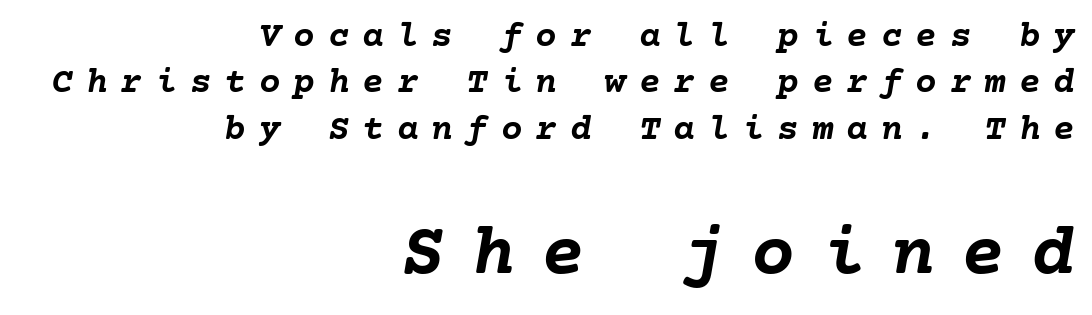
Only glyphs here, with clear space below each row. A student would notice the bottom passage is typeset larger than what precedes it. Vertical spacing — default. Characters follow at a spacing far wider than the type designer built in. The axis of the letterforms is tilted away from vertical. Heft: maximum for text — a bold.
